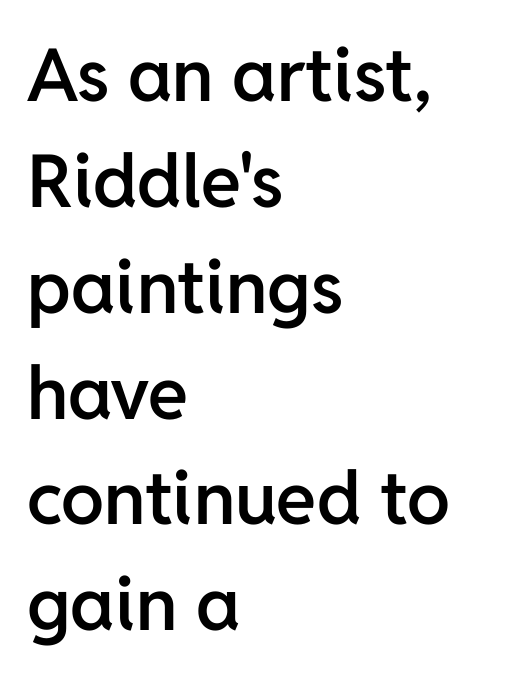
Q: Is the text bold? A: Semi-bold.
Q: Is the text italic (slanted)? A: No, it is upright.
Q: Is the typeface a serif or a sans-serif typeface? A: Sans-serif.
Q: Is the text underlined? A: No.
Q: How is the paragraph aligned? A: Left-aligned.
Q: Is the spacing between letters normal or unusually wide? A: Normal.
Q: Is the spacing between lines tight, normal or loose? A: Normal.
Q: Width (condensed, normal, or wide)? A: Normal.
Q: Stroke contrast? A: Low.
Q: x-height? A: Medium.
Q: Monospaced? A: No.
